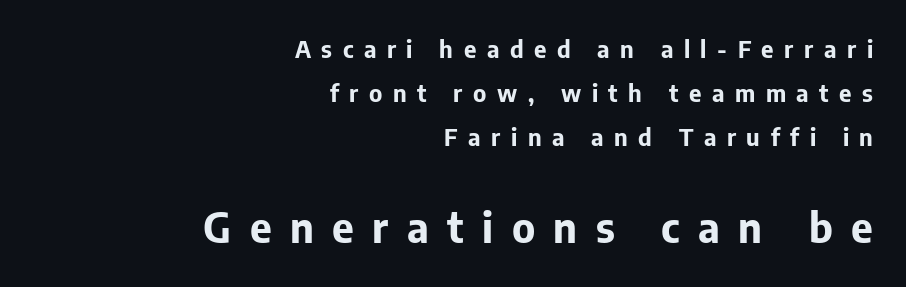
Q: Is the text bold? A: Yes.
Q: Is the text italic (slanted)? A: No, it is upright.
Q: Is the typeface a serif or a sans-serif typeface? A: Sans-serif.
Q: Is the text underlined? A: No.
Q: How is the paragraph aligned? A: Right-aligned.
Q: Is the spacing between letters normal or unusually wide? A: Unusually wide.
Q: Which block of text is set in a larger size, the first (top) or the second (bottom)? A: The second (bottom) one.
Q: Width (condensed, normal, or wide)? A: Normal.
Q: Stroke contrast? A: Low.
Q: x-height? A: Medium.
Q: Monospaced? A: No.
